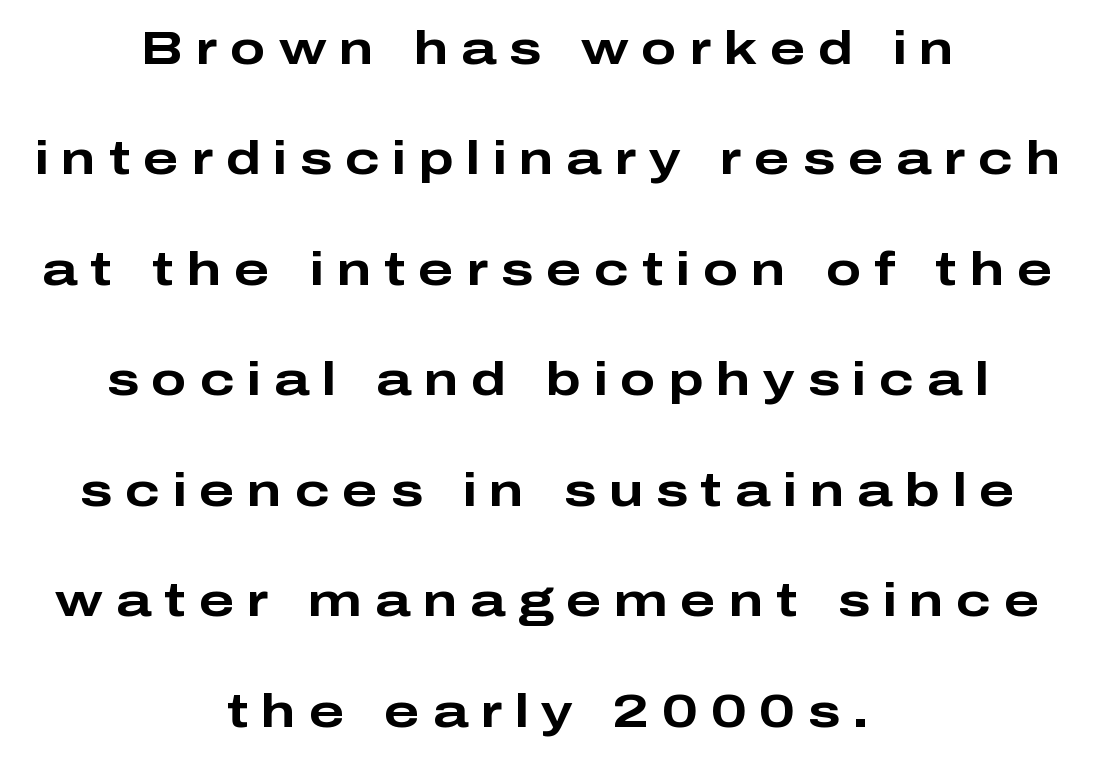
The image shows 47 px bold, wide sans-serif type, upright; set centered, loose line spacing (2.35x), unusually wide letter spacing (+0.27 em), not underlined; low stroke contrast and a medium x-height.
